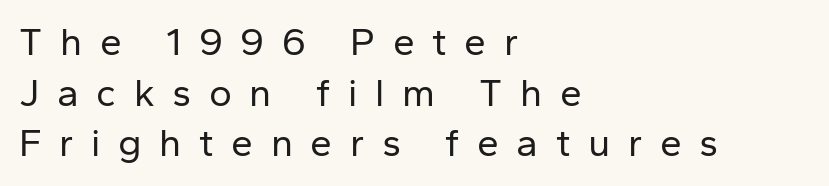
The image shows 39 px regular-weight sans-serif type, upright; set left-aligned, normal line spacing (1.3x), unusually wide letter spacing (+0.45 em), not underlined; low stroke contrast and a medium x-height.
